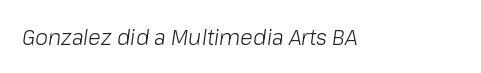
Q: Is the text bold? A: No.
Q: Is the text italic (slanted)? A: Yes, it leans right by about 8 degrees.
Q: Is the text underlined? A: No.
Q: Is the spacing between letters normal or unusually wide? A: Normal.
